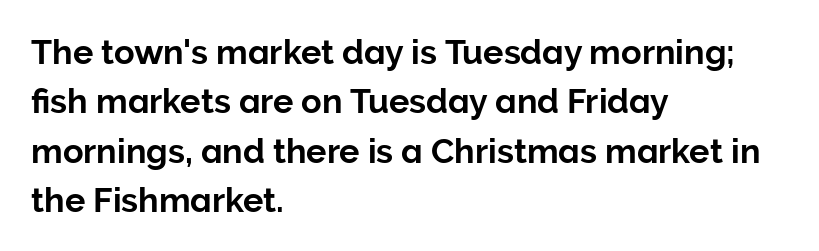
{"serif": "no", "italic": "no", "width": "normal", "stroke_contrast": "low", "x_height": "medium", "monospaced": "no", "underline": "no", "align": "left", "line_spacing": "normal", "line_spacing_ratio": 1.45, "letter_spacing": "normal", "letter_spacing_em": 0.0, "glyph_px": 34}
